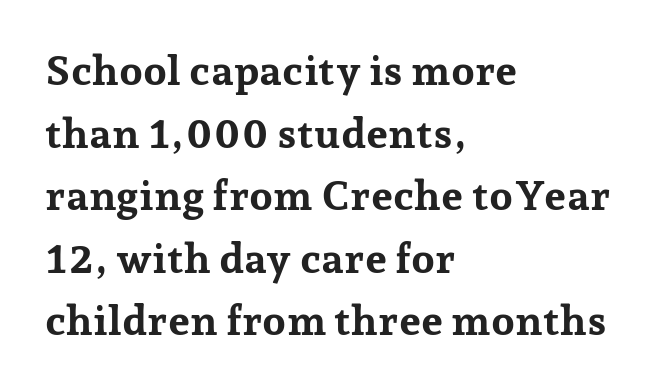
The image shows 42 px bold serif type, upright; set left-aligned, normal line spacing (1.49x), normal letter spacing, not underlined; low stroke contrast and a medium x-height.
